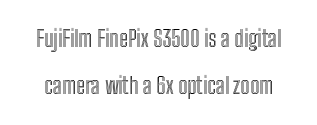
The image shows 22 px text type, upright; set loose line spacing (2.14x), normal letter spacing, not underlined.
